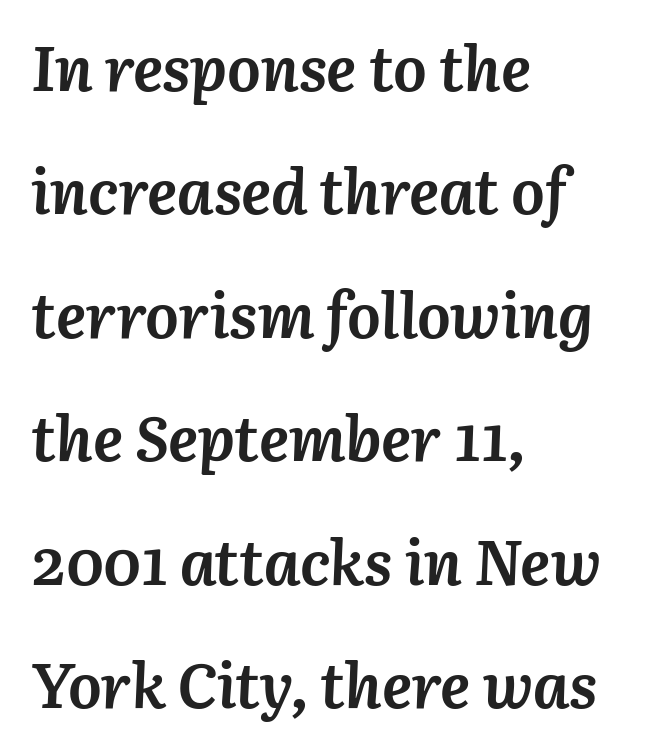
Q: Is the text bold? A: Yes.
Q: Is the text italic (slanted)? A: Yes, it leans right by about 3 degrees.
Q: Is the text underlined? A: No.
Q: How is the paragraph aligned? A: Left-aligned.
Q: Is the spacing between letters normal or unusually wide? A: Normal.
Q: Is the spacing between lines tight, normal or loose? A: Loose.
Q: Width (condensed, normal, or wide)? A: Normal.
Q: Stroke contrast? A: Medium.
Q: x-height? A: Medium.
Q: Monospaced? A: No.
